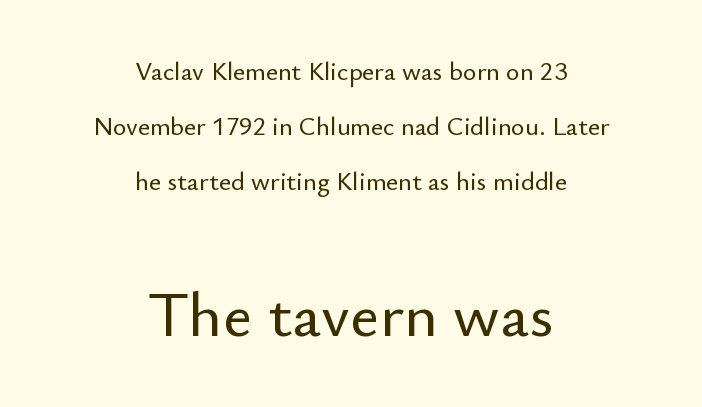
Honestly, the letter spacing is just normal — you wouldn't notice it. Serif or sans? Sans — the stroke terminals are bare. Typesetter's note — lower block bumped up in size, upper block left smaller. Casual observation: everything's sitting right in the middle. Honestly, there is no underline to notice here at all.
